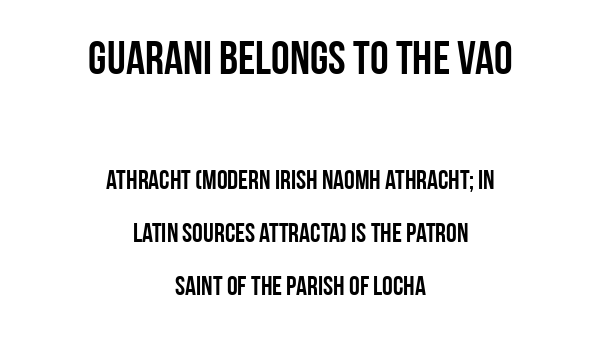
A typesetter would call this leading open, well beyond the default. Reading down the block, each line starts at a different indent, mirrored at its end. Words appear dense and cohesive because spacing is normal. Character widths vary here, with narrow letters taking less room than wide ones. Honestly, there is no underline to notice here at all.
